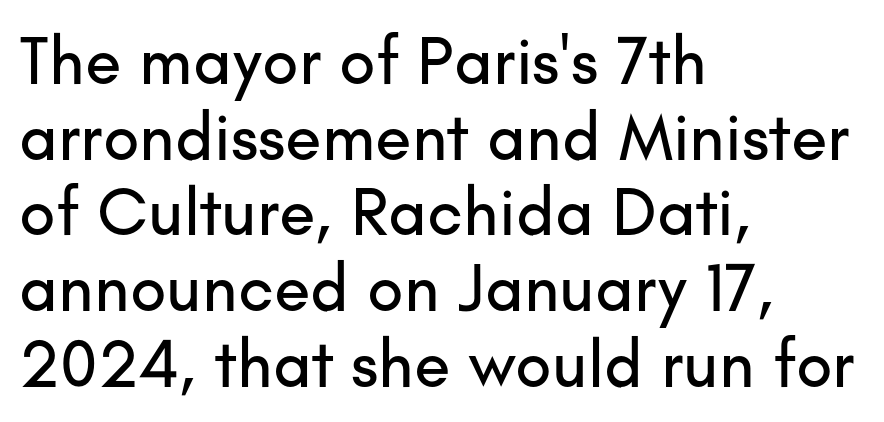
{"serif": "no", "italic": "no", "width": "normal", "stroke_contrast": "low", "x_height": "small", "monospaced": "no", "underline": "no", "align": "left", "line_spacing": "tight", "line_spacing_ratio": 1.13, "letter_spacing": "normal", "letter_spacing_em": 0.0, "glyph_px": 67}
